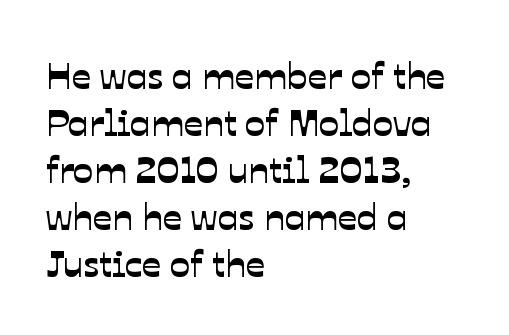
Q: Is the typeface a serif or a sans-serif typeface? A: Sans-serif.
Q: Is the text underlined? A: No.
Q: How is the paragraph aligned? A: Left-aligned.
Q: Is the spacing between letters normal or unusually wide? A: Normal.
Q: Width (condensed, normal, or wide)? A: Normal.
Q: Stroke contrast? A: Low.
Q: x-height? A: Medium.
Q: Monospaced? A: No.
